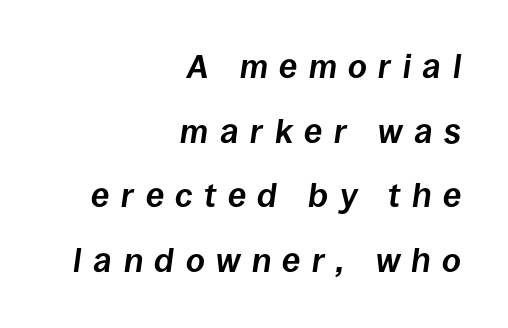
Q: Is the text bold? A: Yes.
Q: Is the text italic (slanted)? A: Yes, it leans right by about 8 degrees.
Q: Is the text underlined? A: No.
Q: How is the paragraph aligned? A: Right-aligned.
Q: Is the spacing between letters normal or unusually wide? A: Unusually wide.
Q: Is the spacing between lines tight, normal or loose? A: Loose.
Q: Width (condensed, normal, or wide)? A: Normal.
Q: Stroke contrast? A: Low.
Q: x-height? A: Large.
Q: Monospaced? A: No.
